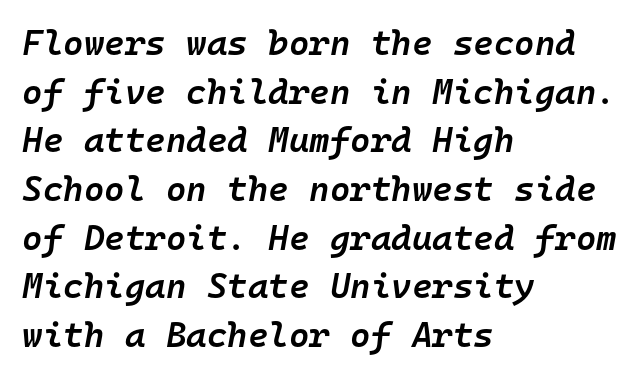
Q: Is the text bold? A: Semi-bold.
Q: Is the text italic (slanted)? A: Yes, it leans right by about 10 degrees.
Q: Is the text underlined? A: No.
Q: How is the paragraph aligned? A: Left-aligned.
Q: Is the spacing between letters normal or unusually wide? A: Normal.
Q: Is the spacing between lines tight, normal or loose? A: Normal.
Q: Width (condensed, normal, or wide)? A: Normal.
Q: Stroke contrast? A: Low.
Q: x-height? A: Medium.
Q: Monospaced? A: Yes.
